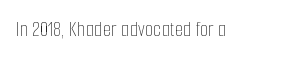
The space directly below the letters is spotless. Quick note: not italic, upright. The line texture is even and compact thanks to regular tracking. These glyphs show unthickened strokes, regular width or finer.
